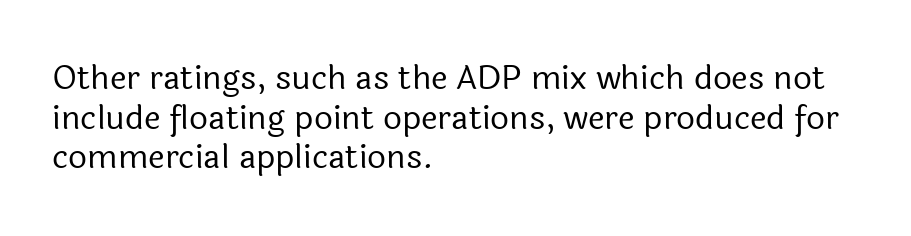
Look at the tracking — it's just the regular setting, nothing added. The rendering uses natural spacing where letterforms have individual widths. Unmarked baselines from the first word to the last. Grotesque or geometric, the face here clearly has no serifs.
